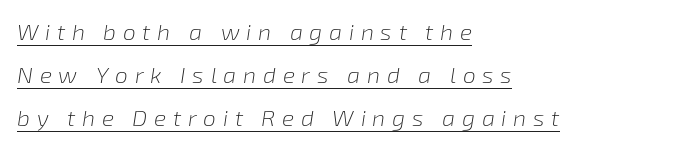
Q: Is the text bold? A: No.
Q: Is the text italic (slanted)? A: Yes, it leans right by about 8 degrees.
Q: Is the text underlined? A: Yes.
Q: How is the paragraph aligned? A: Left-aligned.
Q: Is the spacing between letters normal or unusually wide? A: Unusually wide.
